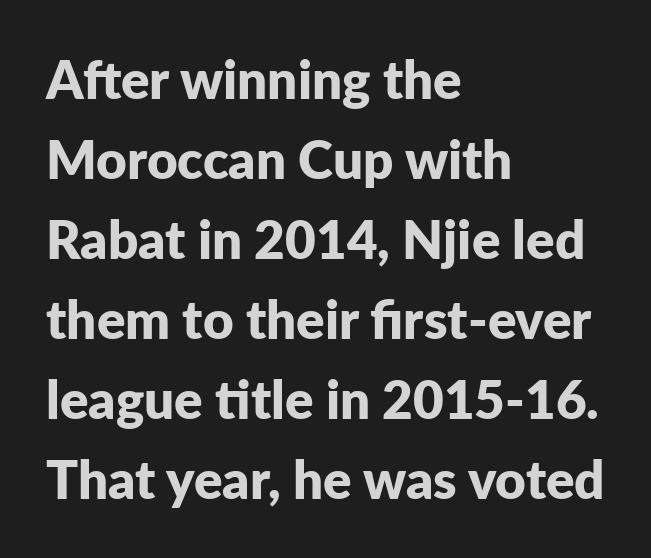
A typesetter would call this proportional, since set widths differ per character. This is heavy type, rendered in bold. These lines keep a tight, regular rhythm from letter to letter. The gap between lines stays unmarked. Reading down the column, the eye jumps a familiar distance to each next line.
